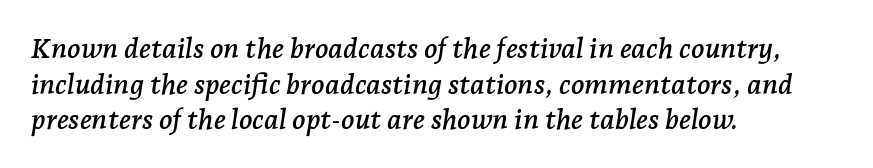
Just letters on the line, the space beneath them empty. This sample uses plain, unmodified letter spacing. This block has exactly the height ordinary leading produces. This sample has the flowing, uneven cadence of proportional lettering. The rendering applies a slant to the glyphs. Classification — serif.
